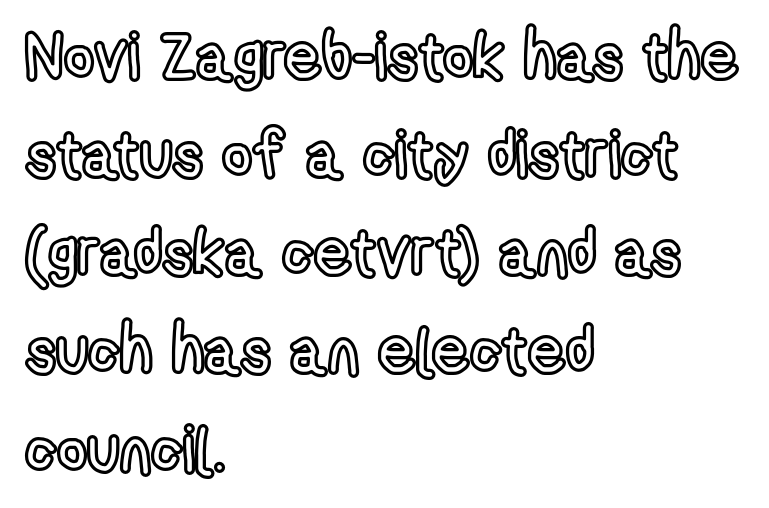
{"italic": "no", "width": "condensed", "x_height": "medium", "monospaced": "no", "underline": "no", "align": "left", "line_spacing": "normal", "line_spacing_ratio": 1.51, "letter_spacing": "normal", "letter_spacing_em": 0.0, "glyph_px": 65}
